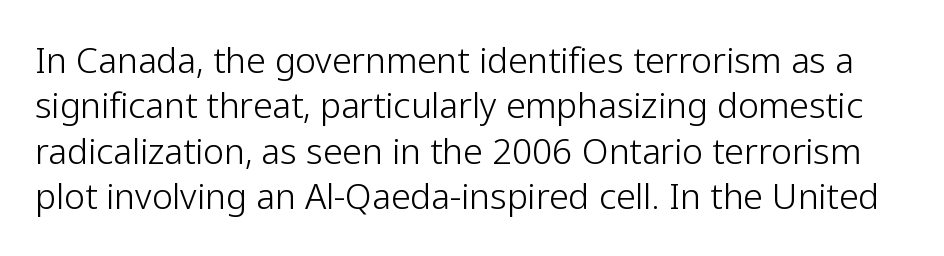
The image shows 35 px light sans-serif type, upright; set normal line spacing (1.3x), normal letter spacing, not underlined; low stroke contrast and a medium x-height.
